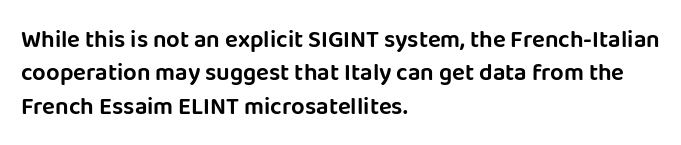
Q: Is the text italic (slanted)? A: No, it is upright.
Q: Is the text underlined? A: No.
Q: How is the paragraph aligned? A: Left-aligned.
Q: Is the spacing between letters normal or unusually wide? A: Normal.
Q: Is the spacing between lines tight, normal or loose? A: Normal.
